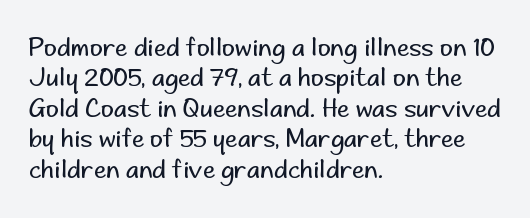
{"italic": "no", "bold": "no", "underline": "no", "align": "left", "line_spacing_ratio": 1.22, "letter_spacing": "normal", "letter_spacing_em": 0.0, "glyph_px": 25}
